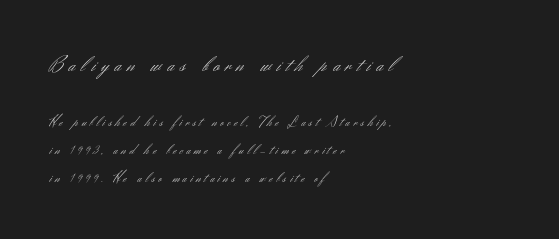
Does the bottom block carry the larger type? No, the top block does. In terms of leading, this rendering errs on the spacious side. Compared with a centered layout, this one pins lines to the left instead.
